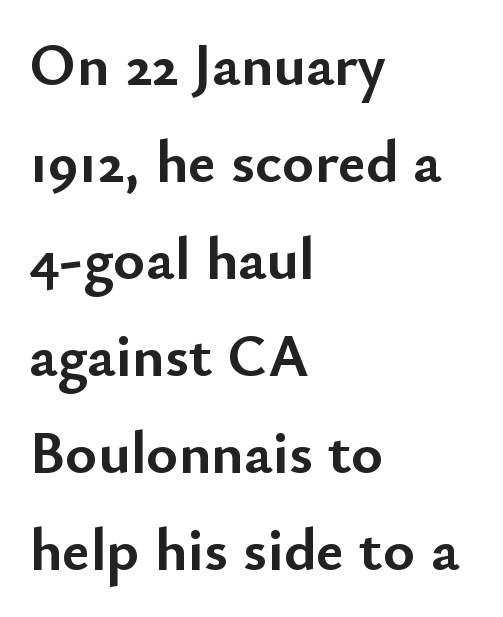
{"serif": "no", "italic": "no", "bold": "yes", "weight": "semibold", "width": "normal", "stroke_contrast": "low", "x_height": "small", "monospaced": "no", "underline": "no", "align": "left", "line_spacing": "normal", "line_spacing_ratio": 1.59, "letter_spacing": "normal", "letter_spacing_em": 0.0, "glyph_px": 61}
